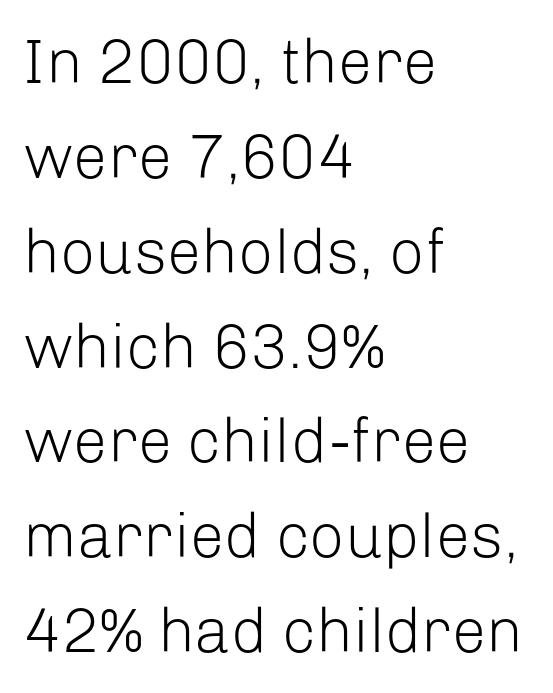
Q: Is the text bold? A: No.
Q: Is the text italic (slanted)? A: No, it is upright.
Q: Is the typeface a serif or a sans-serif typeface? A: Sans-serif.
Q: Is the text underlined? A: No.
Q: How is the paragraph aligned? A: Left-aligned.
Q: Is the spacing between letters normal or unusually wide? A: Normal.
Q: Is the spacing between lines tight, normal or loose? A: Normal.
Q: Width (condensed, normal, or wide)? A: Normal.
Q: Stroke contrast? A: Low.
Q: x-height? A: Medium.
Q: Monospaced? A: No.
